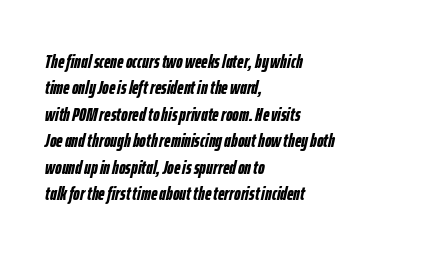
The string is rendered with underlining switched off. Typographic density is high because the face is bold. What's the leading like? Ordinary, nothing unusual. Tracking value appears to be zero — textbook default spacing. The text carries the slant typical of an italic or oblique font. The rag falls on the right side of this text block.
